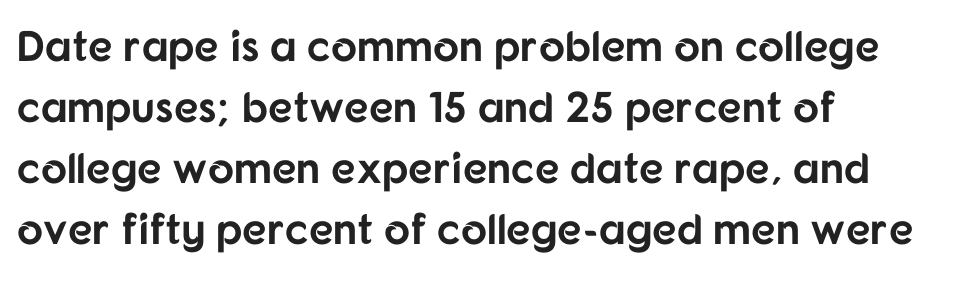
The image shows 43 px bold sans-serif type, upright; set left-aligned, normal line spacing (1.42x), normal letter spacing, not underlined; low stroke contrast and a medium x-height.
